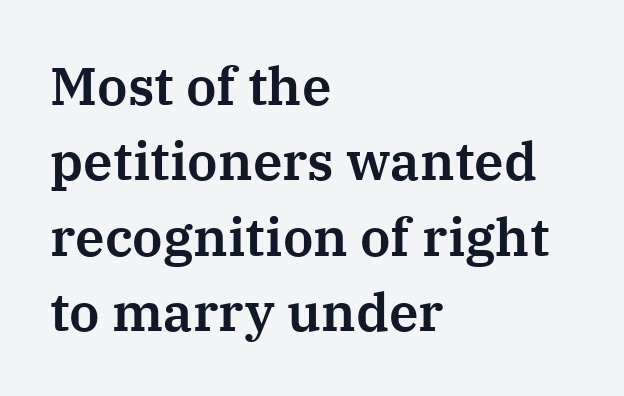
The image shows 53 px serif type, upright; set left-aligned, normal line spacing (1.42x), normal letter spacing, not underlined; medium stroke contrast and a medium x-height.
